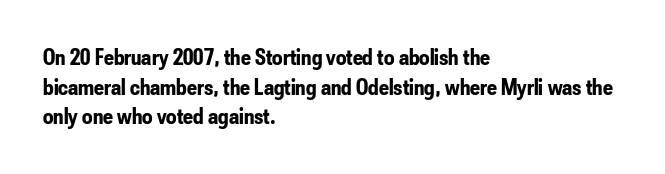
Q: Is the text bold? A: Yes.
Q: Is the text italic (slanted)? A: No, it is upright.
Q: Is the text underlined? A: No.
Q: How is the paragraph aligned? A: Left-aligned.
Q: Is the spacing between letters normal or unusually wide? A: Normal.
Q: Is the spacing between lines tight, normal or loose? A: Normal.
